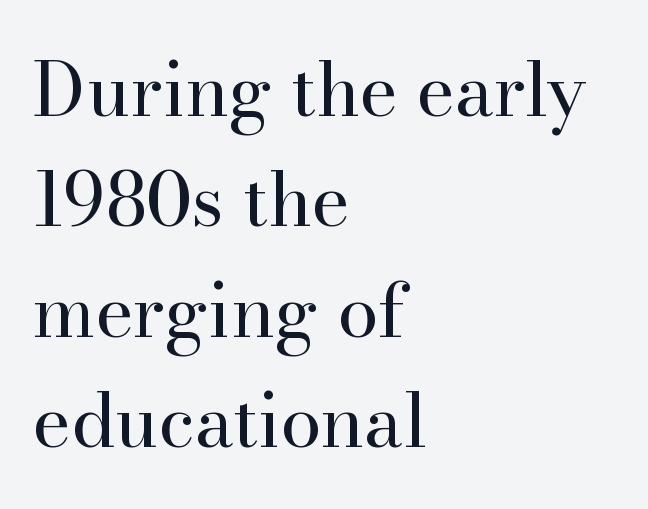
Q: Is the text bold? A: No.
Q: Is the text italic (slanted)? A: No, it is upright.
Q: Is the typeface a serif or a sans-serif typeface? A: Serif.
Q: Is the text underlined? A: No.
Q: How is the paragraph aligned? A: Left-aligned.
Q: Is the spacing between letters normal or unusually wide? A: Normal.
Q: Is the spacing between lines tight, normal or loose? A: Normal.
Q: Width (condensed, normal, or wide)? A: Normal.
Q: Stroke contrast? A: High.
Q: x-height? A: Small.
Q: Monospaced? A: No.
